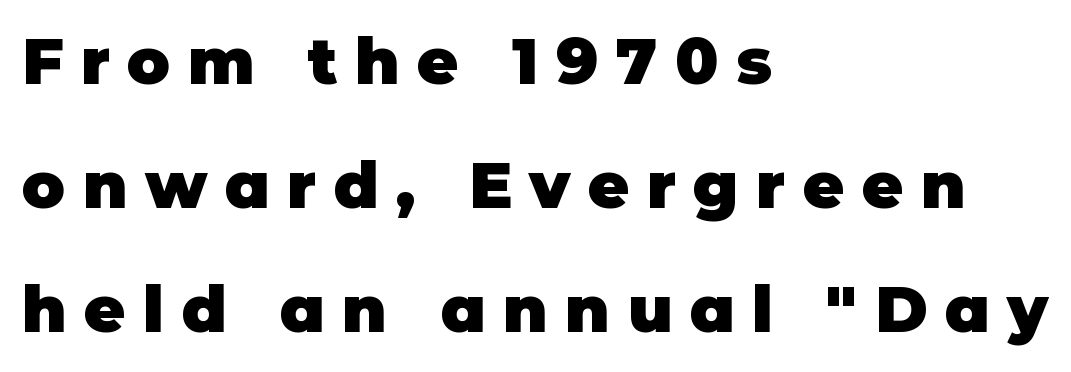
{"serif": "no", "italic": "no", "bold": "yes", "weight": "heavy", "width": "normal", "stroke_contrast": "low", "x_height": "large", "monospaced": "no", "underline": "no", "align": "left", "line_spacing": "loose", "line_spacing_ratio": 1.94, "letter_spacing": "wide", "letter_spacing_em": 0.27, "glyph_px": 64}
